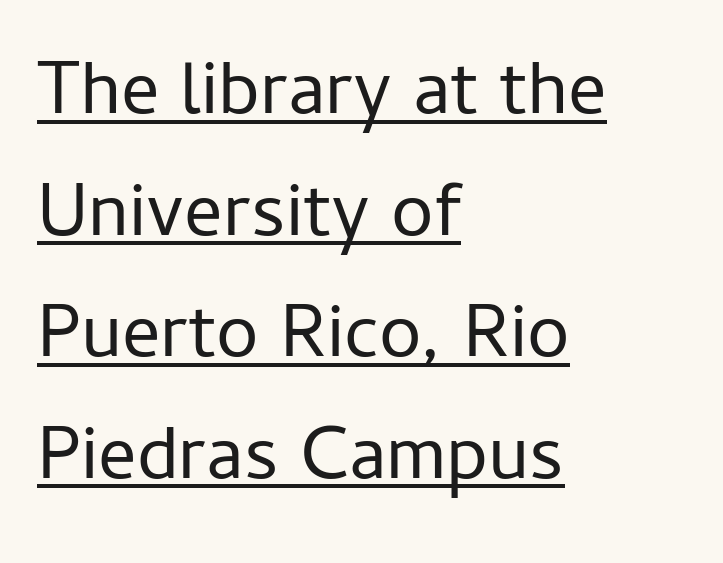
The type is set solid horizontally, with unmodified tracking. This sample uses an upright cut, with every glyph sitting square on the baseline. Stroke thickness stays within the range of a standard reading face or lighter. Each letter keeps its own natural width here, so spacing adapts to shape. The rendering uses the underline text-decoration. Typographically, this falls in the sans-serif category.
